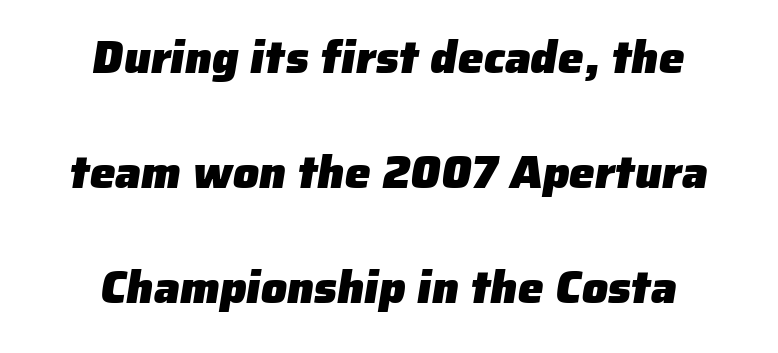
The image shows 46 px heavy sans-serif type; set centered, loose line spacing (2.5x), normal letter spacing, not underlined; low stroke contrast and a medium x-height.
